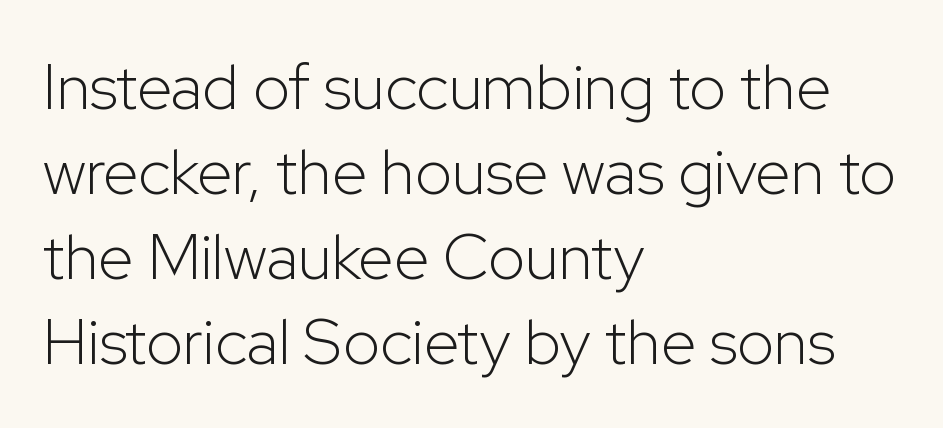
Q: Is the text bold? A: No.
Q: Is the text italic (slanted)? A: No, it is upright.
Q: Is the typeface a serif or a sans-serif typeface? A: Sans-serif.
Q: Is the text underlined? A: No.
Q: How is the paragraph aligned? A: Left-aligned.
Q: Is the spacing between letters normal or unusually wide? A: Normal.
Q: Is the spacing between lines tight, normal or loose? A: Normal.
Q: Width (condensed, normal, or wide)? A: Normal.
Q: Stroke contrast? A: Low.
Q: x-height? A: Medium.
Q: Monospaced? A: No.
